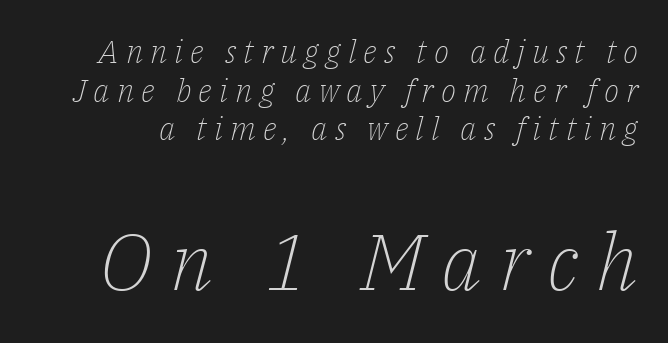
Q: Is the text bold? A: No.
Q: Is the text italic (slanted)? A: Yes, it leans right by about 14 degrees.
Q: Is the typeface a serif or a sans-serif typeface? A: Serif.
Q: Is the text underlined? A: No.
Q: Is the spacing between letters normal or unusually wide? A: Unusually wide.
Q: Which block of text is set in a larger size, the first (top) or the second (bottom)? A: The second (bottom) one.
Q: Width (condensed, normal, or wide)? A: Normal.
Q: Stroke contrast? A: Low.
Q: x-height? A: Medium.
Q: Monospaced? A: No.
